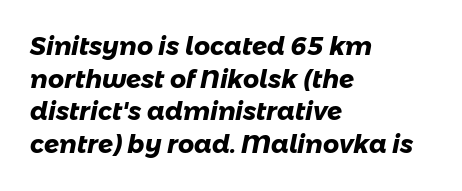
Letter spacing: default. The font is running at its bold setting. The rows are spaced the way most documents space them. Only glyphs here, with clear space below each row.
